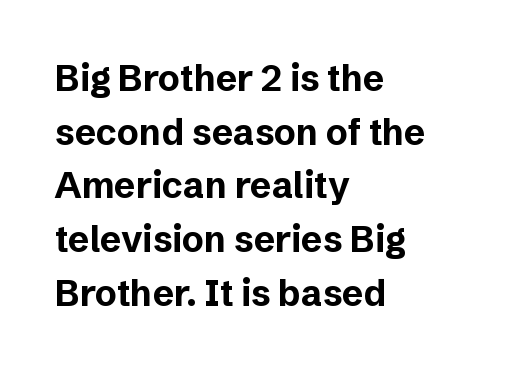
Compared with typical paragraphs, the rows here are spaced about the same. It's the straight-up-and-down kind of type. Each letter's strokes conclude bluntly, with no projecting serifs. Inter-character spacing is left at the font's built-in metrics.
